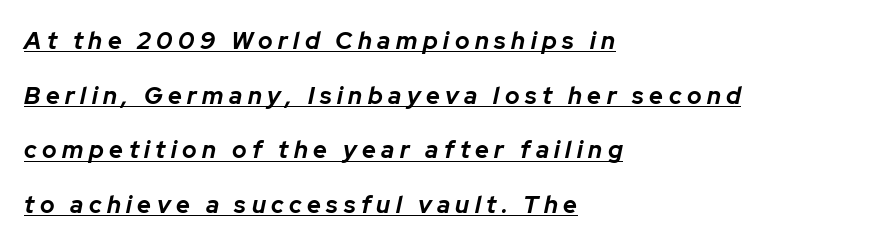
Characters follow at a spacing far wider than the type designer built in. How heavy is the stroke? Heavy — this is a bold. The paragraph shown leans on its left margin. An italicized treatment has been applied to the whole sample. The lines are spread far apart with generous leading. Honestly, the underline is the first thing you notice here.
